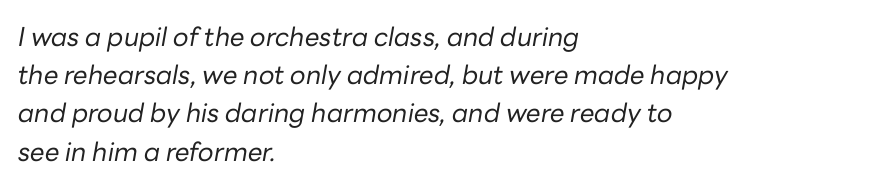
Q: Is the text bold? A: No.
Q: Is the text italic (slanted)? A: Yes, it leans right by about 10 degrees.
Q: Is the text underlined? A: No.
Q: How is the paragraph aligned? A: Left-aligned.
Q: Is the spacing between letters normal or unusually wide? A: Normal.
Q: Is the spacing between lines tight, normal or loose? A: Normal.
